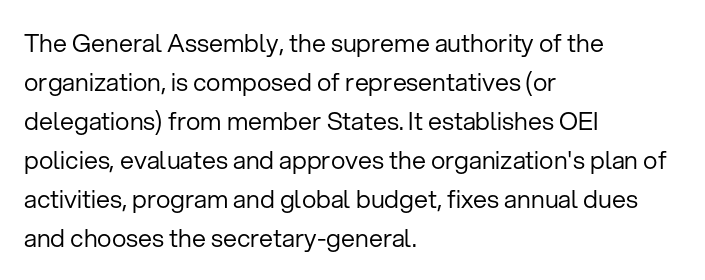
{"italic": "no", "bold": "no", "underline": "no", "align": "left", "line_spacing": "normal", "line_spacing_ratio": 1.56, "letter_spacing": "normal", "letter_spacing_em": 0.0, "glyph_px": 25}
